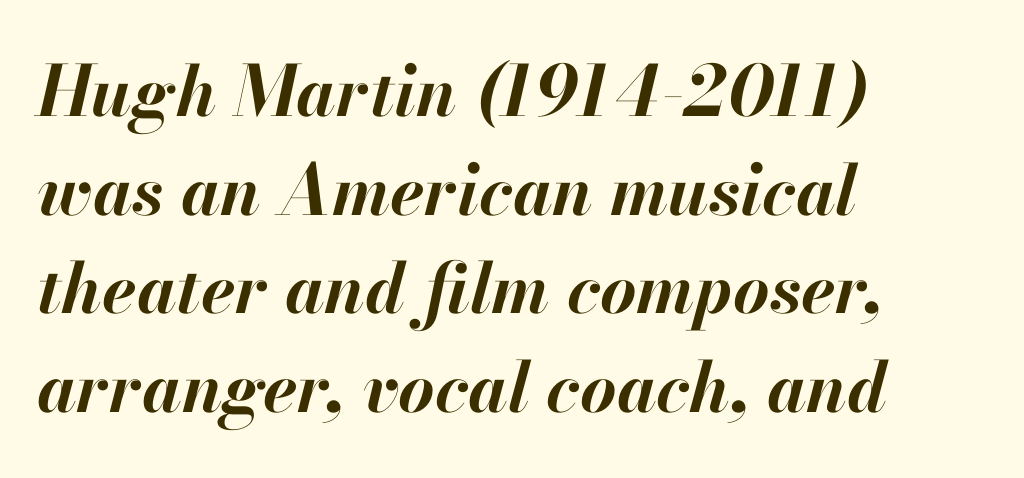
Yep, that's italic — everything's leaning. Underline: absent. The face used here is proportionally spaced, like ordinary book or web type. The lines are quadded left. Chunky letters — that's bold for sure.
